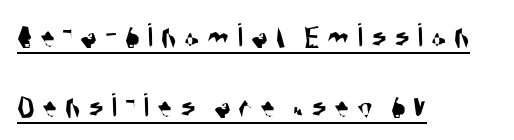
{"serif": "no", "width": "condensed", "stroke_contrast": "medium", "x_height": "large", "monospaced": "no", "underline": "yes", "align": "left", "line_spacing": "loose", "line_spacing_ratio": 2.0, "letter_spacing": "wide", "letter_spacing_em": 0.22, "glyph_px": 35}
